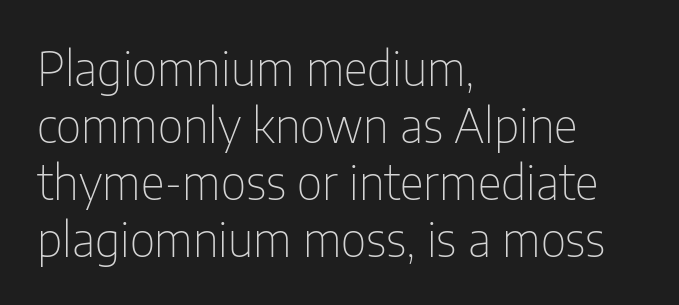
The image shows 47 px thin, condensed sans-serif type, upright; set left-aligned, line spacing 1.21x, normal letter spacing, not underlined; low stroke contrast and a medium x-height.
